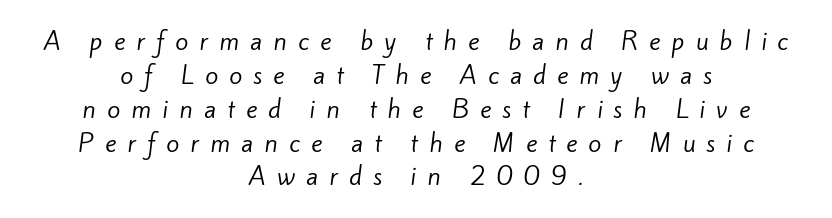
{"bold": "no", "underline": "no", "align": "center", "line_spacing": "normal", "line_spacing_ratio": 1.41, "letter_spacing": "wide", "letter_spacing_em": 0.46, "glyph_px": 24}
